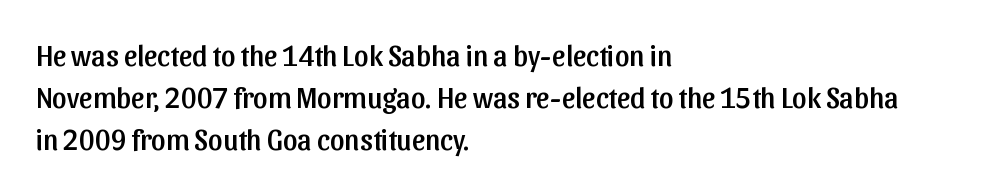
{"serif": "no", "italic": "no", "width": "normal", "stroke_contrast": "low", "x_height": "medium", "monospaced": "no", "underline": "no", "align": "left", "line_spacing": "normal", "line_spacing_ratio": 1.44, "letter_spacing": "normal", "letter_spacing_em": 0.0, "glyph_px": 29}
